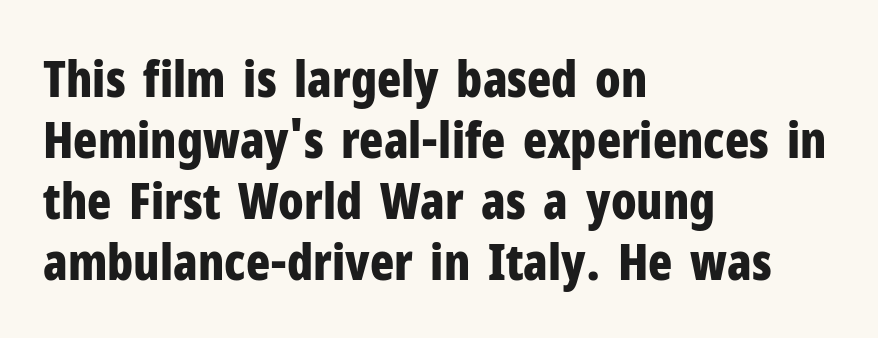
Q: Is the text bold? A: Yes.
Q: Is the text italic (slanted)? A: No, it is upright.
Q: Is the typeface a serif or a sans-serif typeface? A: Sans-serif.
Q: Is the text underlined? A: No.
Q: How is the paragraph aligned? A: Left-aligned.
Q: Is the spacing between letters normal or unusually wide? A: Normal.
Q: Width (condensed, normal, or wide)? A: Condensed.
Q: Stroke contrast? A: Low.
Q: x-height? A: Medium.
Q: Monospaced? A: No.
